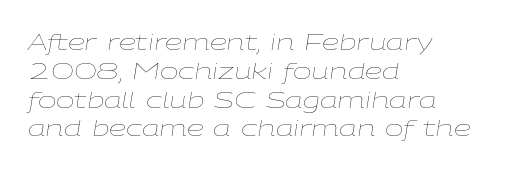
The image shows 22 px text type, italic (leaning right); set left-aligned, normal line spacing (1.31x), normal letter spacing, not underlined.
